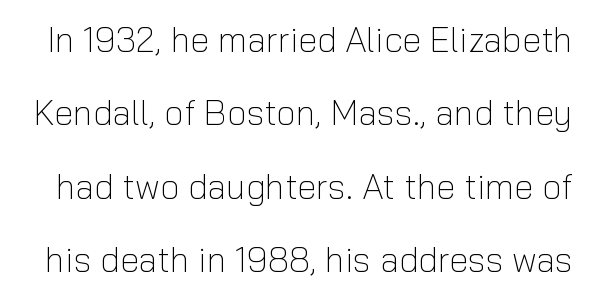
{"serif": "no", "italic": "no", "bold": "no", "weight": "light", "width": "normal", "stroke_contrast": "low", "x_height": "medium", "monospaced": "no", "underline": "no", "line_spacing": "loose", "line_spacing_ratio": 2.1, "letter_spacing": "normal", "letter_spacing_em": 0.0, "glyph_px": 35}
